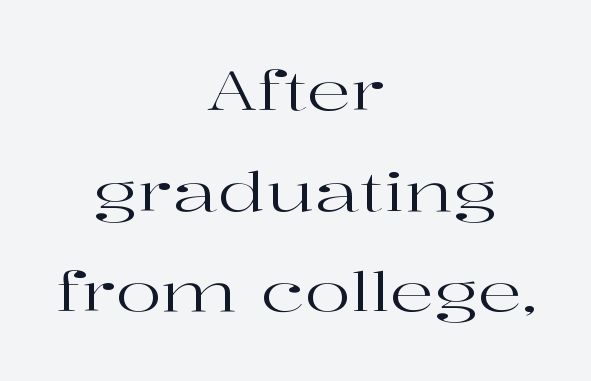
The image shows 55 px regular-weight, wide serif type, upright; set centered, line spacing 1.83x, normal letter spacing, not underlined; high stroke contrast and a medium x-height.
